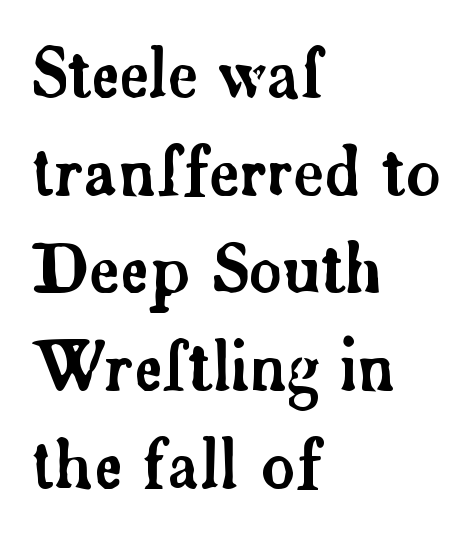
These lines are rendered in a variable-pitch font. Honestly, there is no underline to notice here at all. No extra tracking has been applied to these lines. This sample is left-justified, so line endings fall wherever the words run out. Serifs: yes, visible at the terminals of the letterforms. The rendering uses a moderate line-height, typical for paragraphs.
